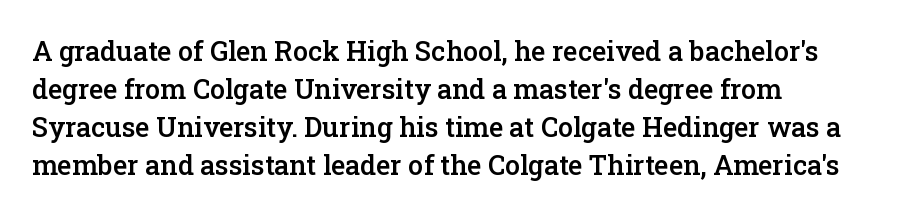
The image shows 27 px text type, upright; set left-aligned, normal line spacing (1.41x), normal letter spacing, not underlined.
